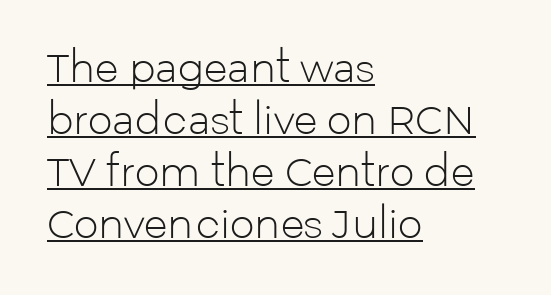
Underlined type. Stem width sits at or under what a default text font uses. Summary of vertical rhythm: regular, with standard interline spacing. Which margin do the lines hug? The left one — the right edge is uneven. There is no visible air inserted between adjacent glyphs. The letters advance in unequal steps, a hallmark of proportional type.
